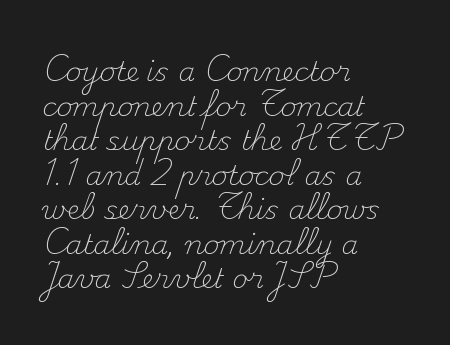
The image shows 27 px text type; set left-aligned, normal line spacing (1.28x), normal letter spacing, not underlined.
